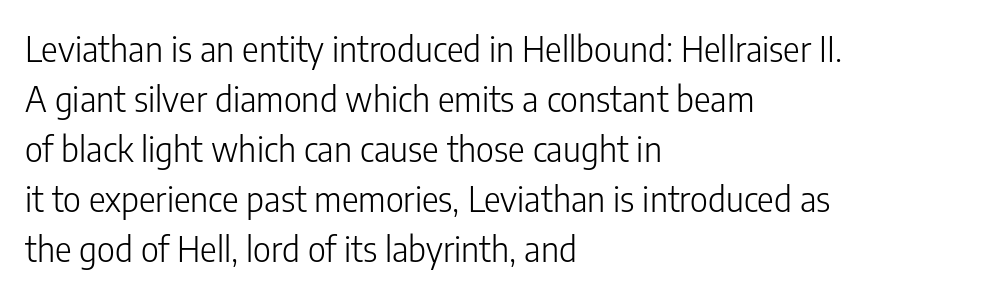
The image shows 35 px light, condensed sans-serif type, upright; set left-aligned, normal line spacing (1.43x), normal letter spacing, not underlined; low stroke contrast and a medium x-height.
